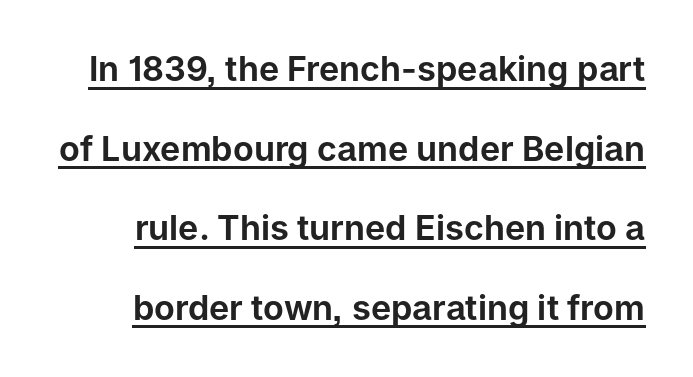
Q: Is the text italic (slanted)? A: No, it is upright.
Q: Is the typeface a serif or a sans-serif typeface? A: Sans-serif.
Q: Is the text underlined? A: Yes.
Q: Is the spacing between letters normal or unusually wide? A: Normal.
Q: Is the spacing between lines tight, normal or loose? A: Loose.
Q: Width (condensed, normal, or wide)? A: Normal.
Q: Stroke contrast? A: Low.
Q: x-height? A: Medium.
Q: Monospaced? A: No.
